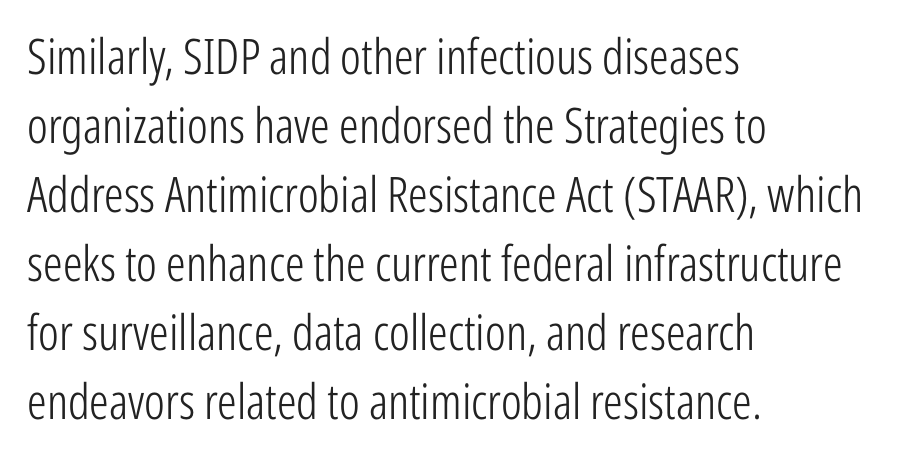
The type is set solid horizontally, with unmodified tracking. A sans-serif font was chosen for this passage. Letters have the restrained weight of plain body copy at most. Rendered with straight, roman letterforms. Character widths vary here, with narrow letters taking less room than wide ones. Bare-footed words on every line.
